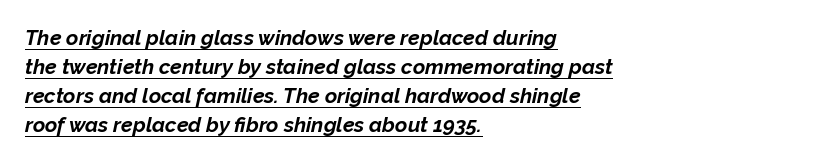
Every character sits at an angle, as italics do. How would I describe the line gaps? Plain and ordinary. Characters follow at the spacing the type designer built in. Stroke thickness is high; the sample reads as a true bold. The typesetter has applied underlining to the passage shown. The paragraph has a hard left edge and a soft right edge.
